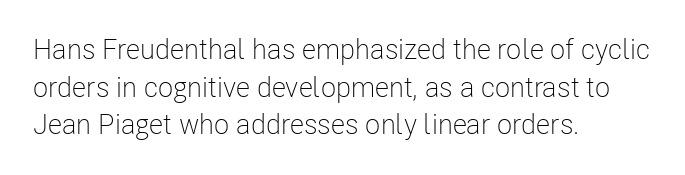
Q: Is the text bold? A: No.
Q: Is the text italic (slanted)? A: No, it is upright.
Q: Is the typeface a serif or a sans-serif typeface? A: Sans-serif.
Q: Is the text underlined? A: No.
Q: How is the paragraph aligned? A: Left-aligned.
Q: Is the spacing between letters normal or unusually wide? A: Normal.
Q: Is the spacing between lines tight, normal or loose? A: Normal.
Q: Width (condensed, normal, or wide)? A: Condensed.
Q: Stroke contrast? A: Low.
Q: x-height? A: Medium.
Q: Monospaced? A: No.
